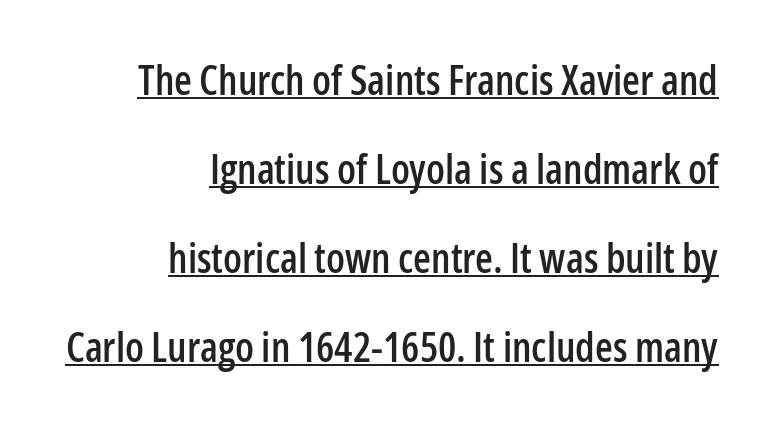
{"serif": "no", "italic": "no", "width": "condensed", "stroke_contrast": "low", "x_height": "medium", "monospaced": "no", "underline": "yes", "align": "right", "line_spacing": "loose", "line_spacing_ratio": 2.17, "letter_spacing": "normal", "letter_spacing_em": 0.0, "glyph_px": 41}
